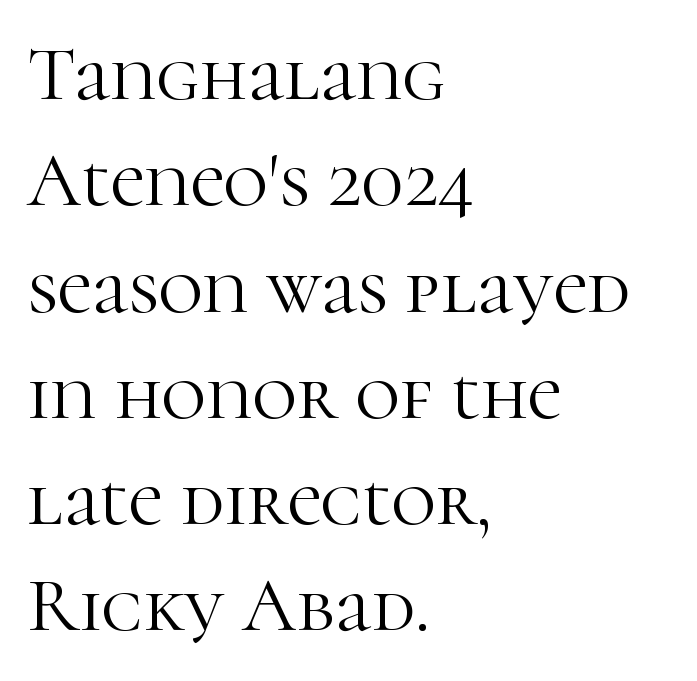
The image shows 77 px light serif type, upright; set left-aligned, normal line spacing (1.38x), normal letter spacing, not underlined; high stroke contrast and a medium x-height.
